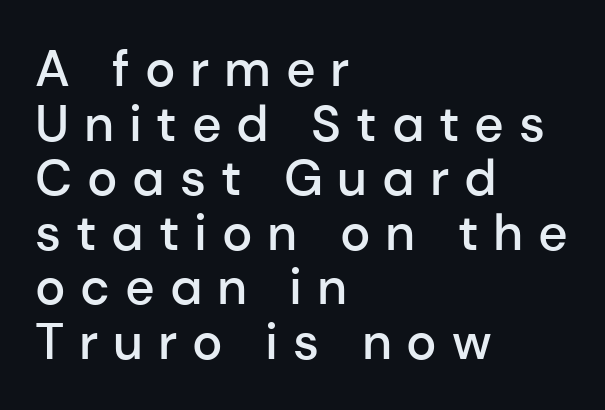
The image shows 51 px semibold sans-serif type, upright; set left-aligned, tight line spacing (1.07x), unusually wide letter spacing (+0.29 em), not underlined; low stroke contrast and a medium x-height.
